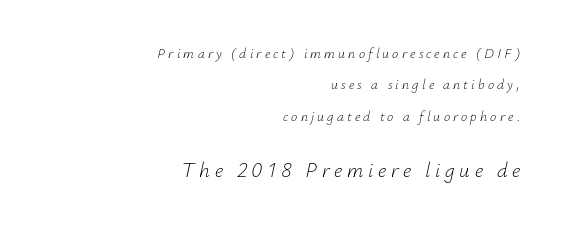
Q: Is the text bold? A: No.
Q: Is the text italic (slanted)? A: Yes, it leans right by about 12 degrees.
Q: Is the text underlined? A: No.
Q: How is the paragraph aligned? A: Right-aligned.
Q: Is the spacing between letters normal or unusually wide? A: Unusually wide.
Q: Is the spacing between lines tight, normal or loose? A: Loose.
Q: Which block of text is set in a larger size, the first (top) or the second (bottom)? A: The second (bottom) one.
